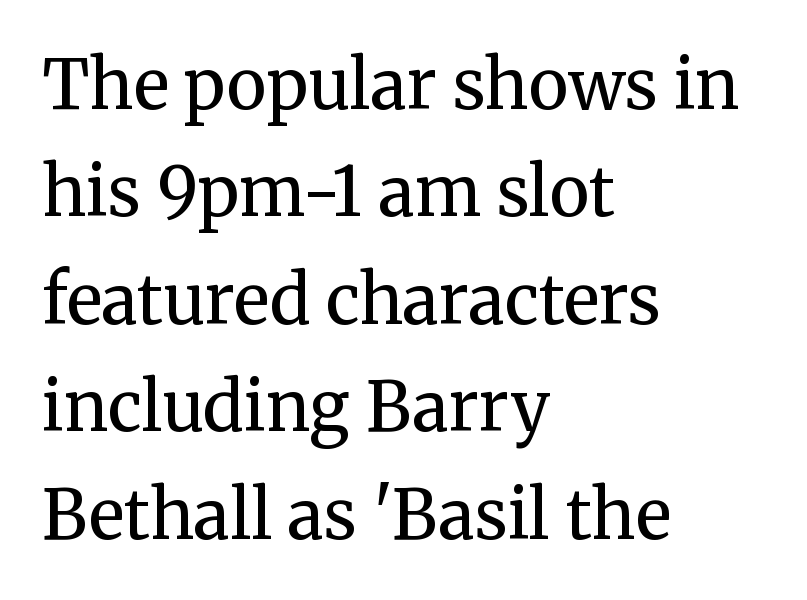
Q: Is the text bold? A: No.
Q: Is the text italic (slanted)? A: No, it is upright.
Q: Is the typeface a serif or a sans-serif typeface? A: Serif.
Q: Is the text underlined? A: No.
Q: How is the paragraph aligned? A: Left-aligned.
Q: Is the spacing between letters normal or unusually wide? A: Normal.
Q: Is the spacing between lines tight, normal or loose? A: Normal.
Q: Width (condensed, normal, or wide)? A: Normal.
Q: Stroke contrast? A: Medium.
Q: x-height? A: Medium.
Q: Monospaced? A: No.
